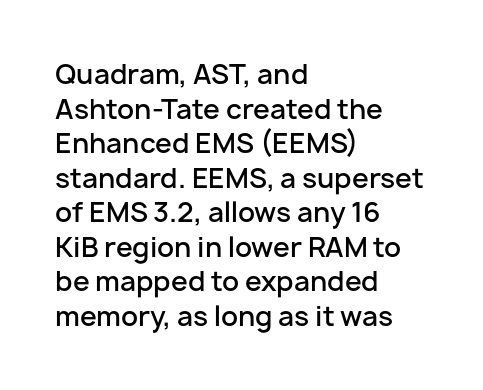
Q: Is the text bold? A: Semi-bold.
Q: Is the text italic (slanted)? A: No, it is upright.
Q: Is the text underlined? A: No.
Q: How is the paragraph aligned? A: Left-aligned.
Q: Is the spacing between letters normal or unusually wide? A: Normal.
Q: Is the spacing between lines tight, normal or loose? A: Normal.
